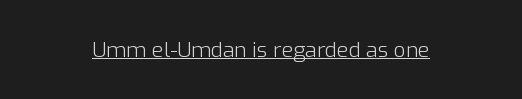
{"italic": "no", "bold": "no", "underline": "yes", "align": "center", "letter_spacing": "normal", "letter_spacing_em": 0.0, "glyph_px": 21}
